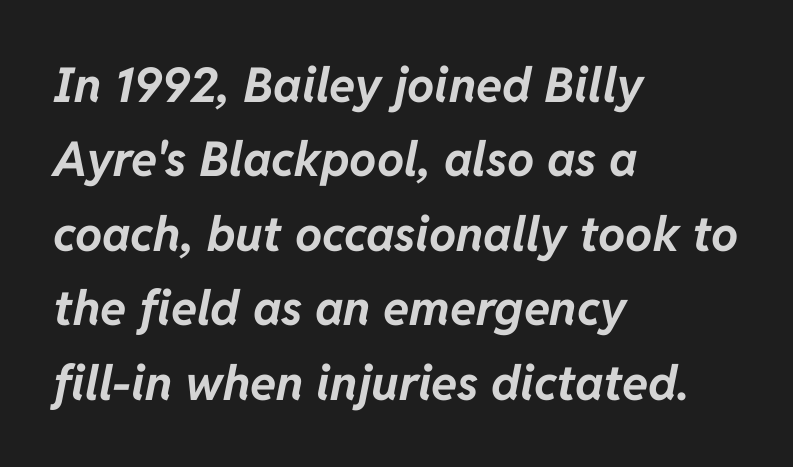
Do the characters align in a grid? No, the font is proportional. Short and long lines alike share a common starting point at left. Nothing unusual about the tracking: characters are spaced as the font intends. Yep, that's italic — everything's leaning. The lines sit at an ordinary, default distance from one another. The space directly below the letters is spotless.
